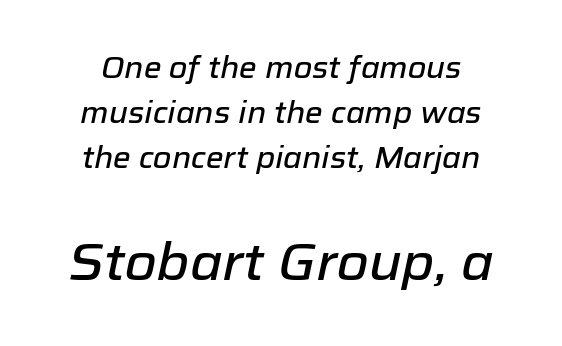
{"italic": "yes", "lean": "right", "slant_degrees": 12, "width": "normal", "stroke_contrast": "low", "x_height": "medium", "monospaced": "no", "underline": "no", "align": "center", "line_spacing": "normal", "line_spacing_ratio": 1.5, "letter_spacing": "normal", "letter_spacing_em": 0.0, "larger_block": "second", "size_ratio": 1.73, "glyph_px": 52}
